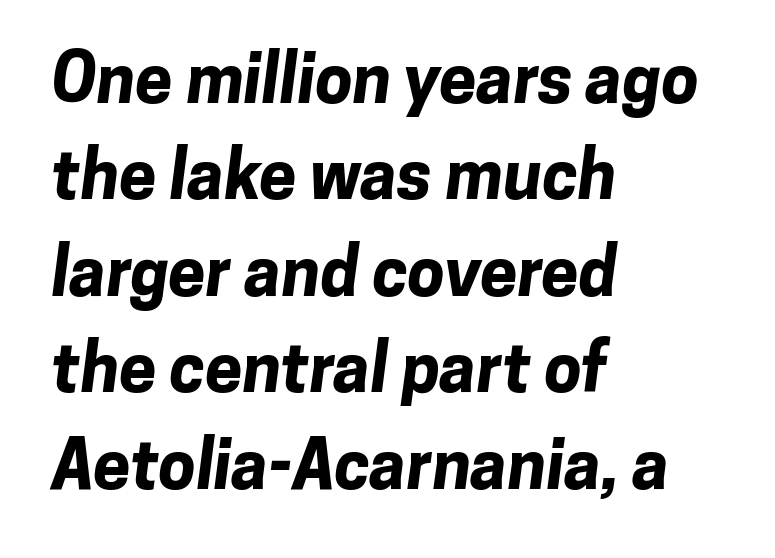
Each letter keeps its own natural width here, so spacing adapts to shape. The space directly below the letters is spotless. The space between consecutive lines is moderate. Compared with typical body copy, the letter spacing here is the same. In CSS terms this would be text-align: left.
